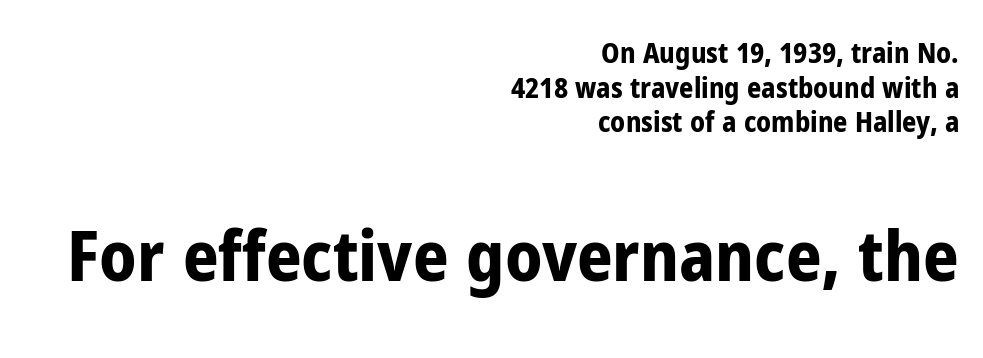
The image shows 70 px bold, condensed sans-serif type, upright; set right-aligned, line spacing 1.24x, normal letter spacing, not underlined; the second (bottom) block is 2.5x larger; low stroke contrast and a medium x-height.
